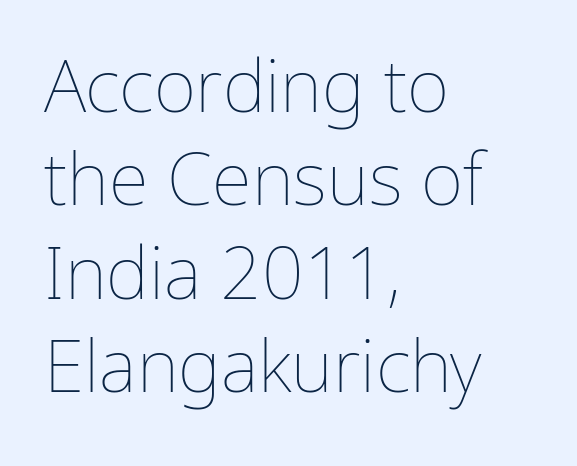
Q: Is the text bold? A: No.
Q: Is the text italic (slanted)? A: No, it is upright.
Q: Is the text underlined? A: No.
Q: How is the paragraph aligned? A: Left-aligned.
Q: Is the spacing between letters normal or unusually wide? A: Normal.
Q: Is the spacing between lines tight, normal or loose? A: Normal.
Q: Width (condensed, normal, or wide)? A: Normal.
Q: Stroke contrast? A: Low.
Q: x-height? A: Medium.
Q: Monospaced? A: No.
